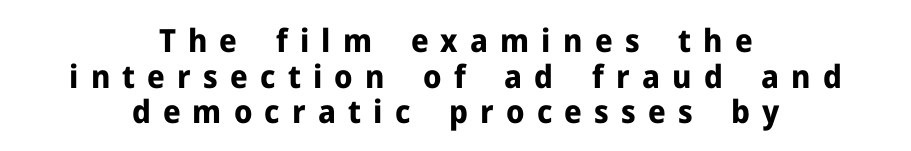
Spacing verdict: proportional, widths tailored to each character. Every stem runs plumb, perpendicular to the baseline. The typesetting leans heavy: a genuine bold. The tracking jumps out immediately: characters are airy and widely separated. Centered paragraph, ragged on both sides. If you measured baseline to baseline, you'd find a short distance.
